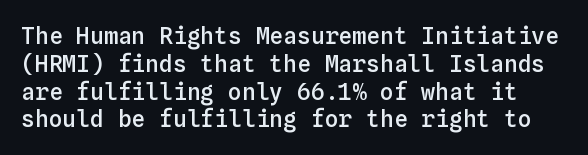
The image shows 23 px text type, upright; set line spacing 1.21x, normal letter spacing, not underlined.
